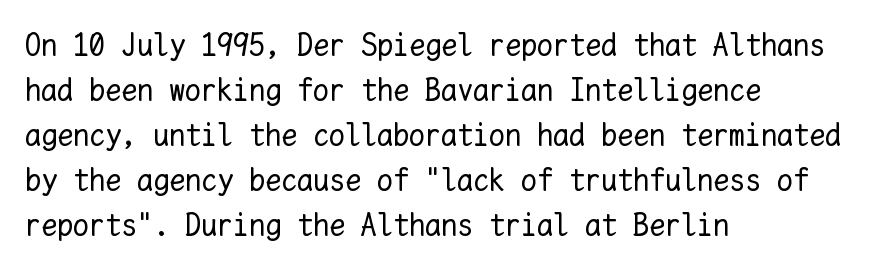
The image shows 32 px regular-weight type, upright, monospaced; set left-aligned, normal line spacing (1.41x), normal letter spacing, not underlined; low stroke contrast and a medium x-height.
